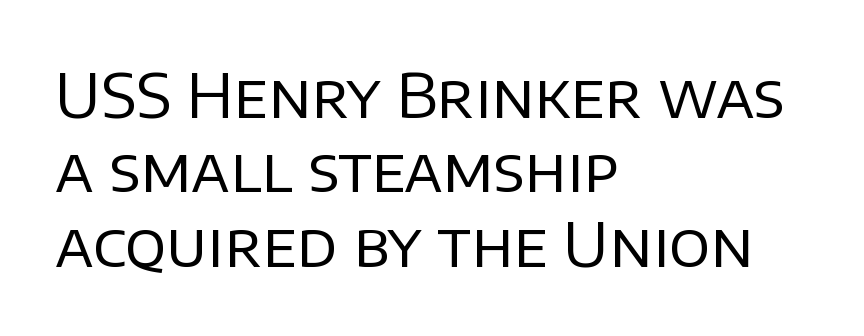
The type is set solid horizontally, with unmodified tracking. Rule under the text: the space is simply empty. Tall strokes in this sample are plumb rather than angled. Observe the absence of serifs on each vertical stroke in this sample.
